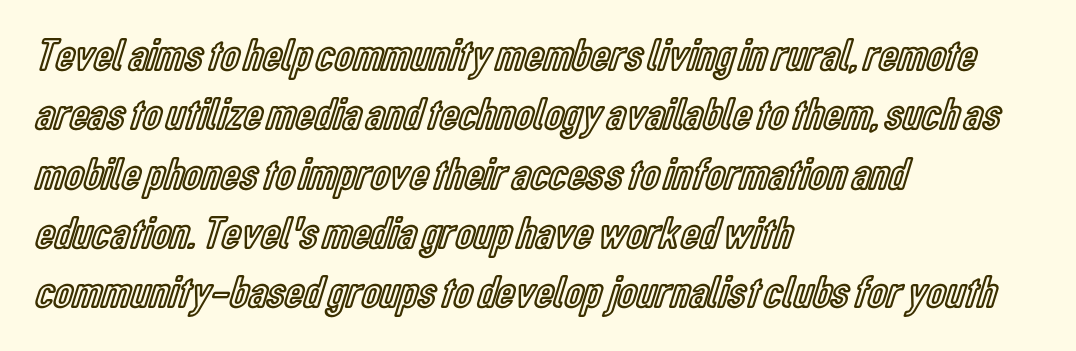
Q: Is the text italic (slanted)? A: Yes.
Q: Is the text underlined? A: No.
Q: How is the paragraph aligned? A: Left-aligned.
Q: Is the spacing between letters normal or unusually wide? A: Normal.
Q: Is the spacing between lines tight, normal or loose? A: Normal.
Q: Width (condensed, normal, or wide)? A: Condensed.
Q: x-height? A: Medium.
Q: Monospaced? A: No.
